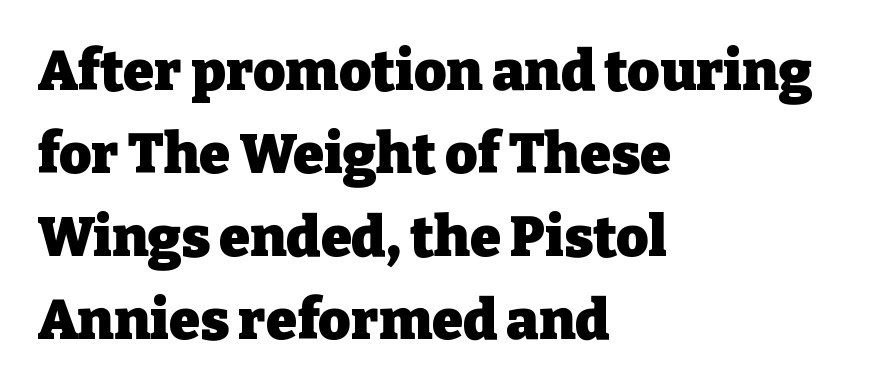
Vertical spacing — default. Ascenders rise straight up at ninety degrees. Spacing verdict: proportional, widths tailored to each character. A dark, heavy texture on the line: the type is bold. The passage is arranged the way most books set body copy — flush left.
